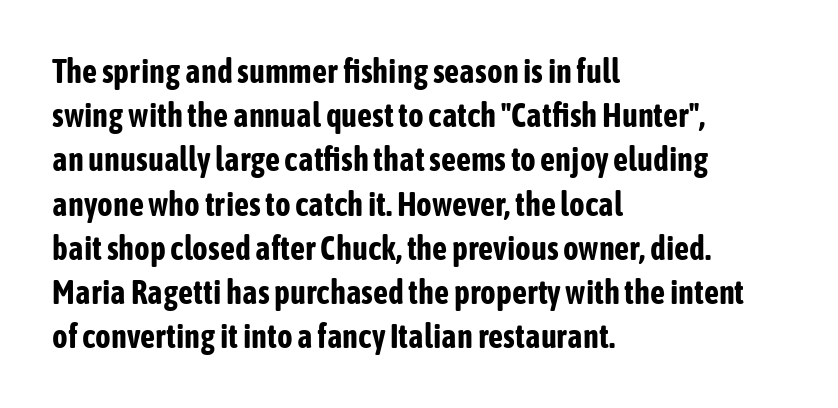
The image shows 33 px bold, condensed sans-serif type, upright; set left-aligned, normal line spacing (1.34x), normal letter spacing, not underlined; low stroke contrast and a medium x-height.
